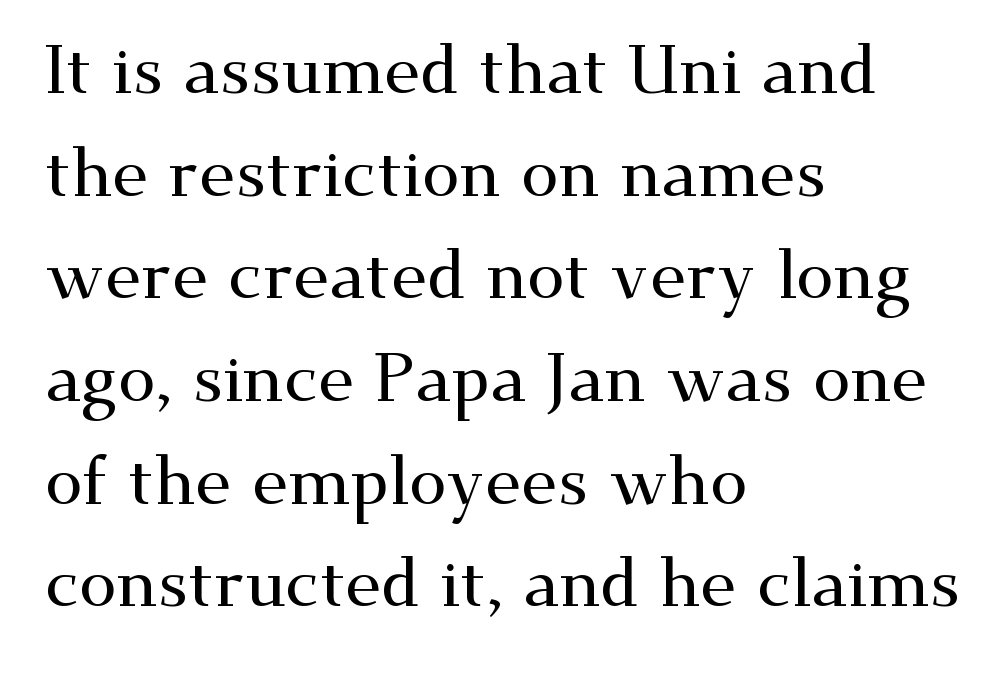
Q: Is the text italic (slanted)? A: No, it is upright.
Q: Is the typeface a serif or a sans-serif typeface? A: Serif.
Q: Is the text underlined? A: No.
Q: How is the paragraph aligned? A: Left-aligned.
Q: Is the spacing between letters normal or unusually wide? A: Normal.
Q: Is the spacing between lines tight, normal or loose? A: Normal.
Q: Width (condensed, normal, or wide)? A: Wide.
Q: Stroke contrast? A: Medium.
Q: x-height? A: Small.
Q: Monospaced? A: No.
